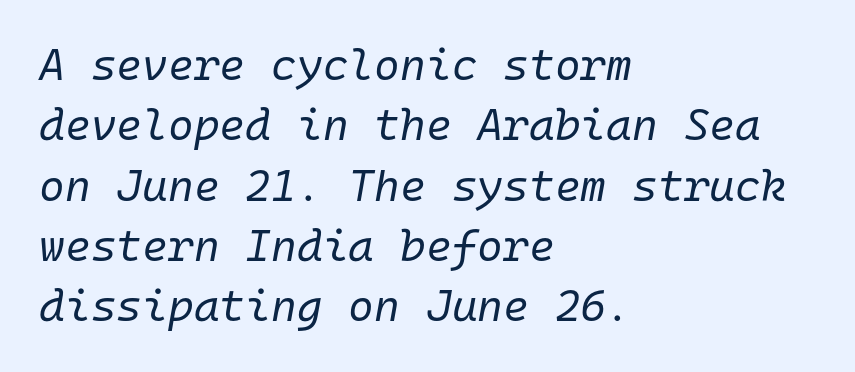
The image shows 44 px regular-weight type, italic (leaning right), monospaced; set left-aligned, normal line spacing (1.37x), normal letter spacing, not underlined; low stroke contrast and a medium x-height.
